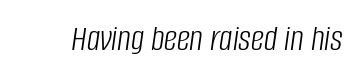
{"italic": "yes", "lean": "right", "slant_degrees": 8, "bold": "no", "weight": "light", "width": "condensed", "stroke_contrast": "low", "x_height": "large", "monospaced": "no", "underline": "no", "letter_spacing": "normal", "letter_spacing_em": 0.0, "glyph_px": 37}
